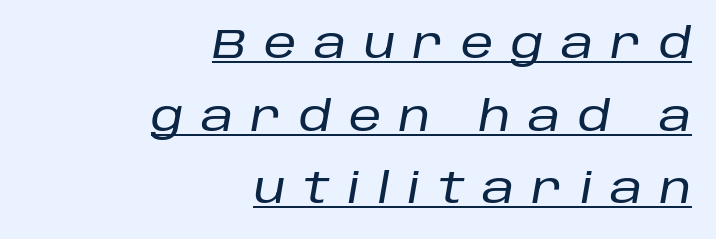
The setting favours the right margin, as signatures and pull-quotes sometimes do. The rendering uses the underline text-decoration. The type is letterspaced generously, with wide tracking. This sample uses an oblique cut, with every glyph tilted off the vertical. This sample has the flowing, uneven cadence of proportional lettering.
